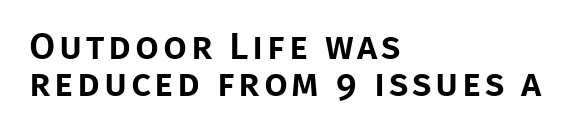
Q: Is the text italic (slanted)? A: No, it is upright.
Q: Is the typeface a serif or a sans-serif typeface? A: Sans-serif.
Q: Is the text underlined? A: No.
Q: How is the paragraph aligned? A: Left-aligned.
Q: Is the spacing between lines tight, normal or loose? A: Tight.
Q: Width (condensed, normal, or wide)? A: Normal.
Q: Stroke contrast? A: Low.
Q: x-height? A: Large.
Q: Monospaced? A: No.
